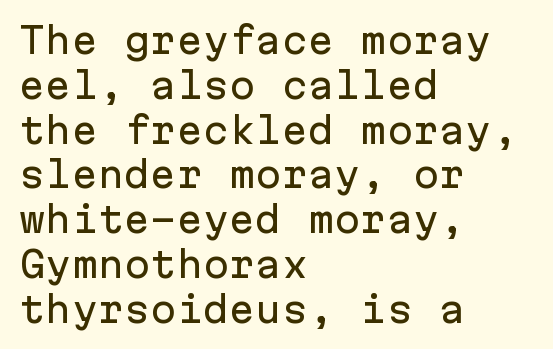
The image shows 35 px sans-serif type, upright, monospaced; set left-aligned, normal line spacing (1.28x), normal letter spacing, not underlined; low stroke contrast and a medium x-height.
